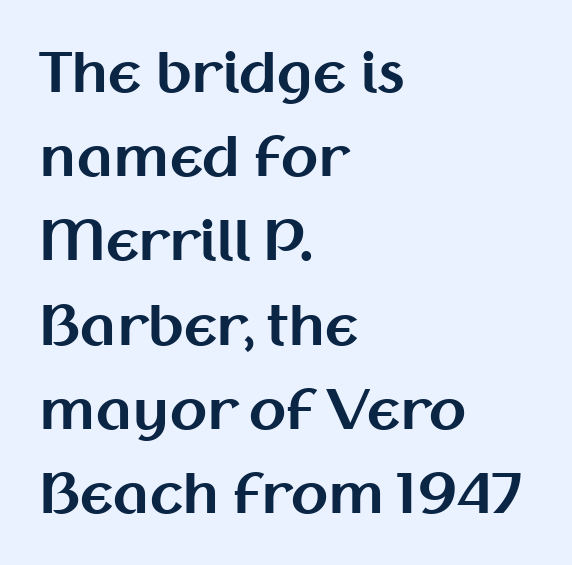
The image shows 54 px bold sans-serif type, upright; set left-aligned, normal line spacing (1.56x), normal letter spacing, not underlined; medium stroke contrast and a medium x-height.
